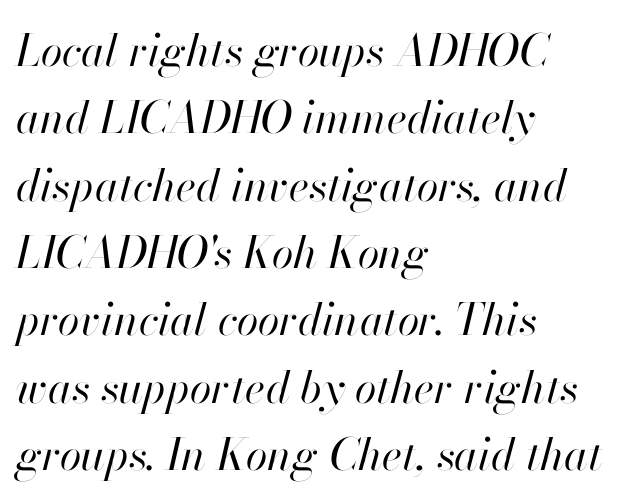
The image shows 44 px regular-weight type, italic (leaning right); set left-aligned, normal line spacing (1.53x), normal letter spacing, not underlined; high stroke contrast and a small x-height.
